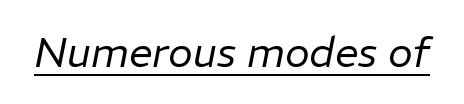
{"italic": "yes", "lean": "right", "slant_degrees": 11, "bold": "no", "weight": "regular", "width": "normal", "stroke_contrast": "low", "x_height": "medium", "monospaced": "no", "underline": "yes", "letter_spacing": "normal", "letter_spacing_em": 0.0, "glyph_px": 42}
